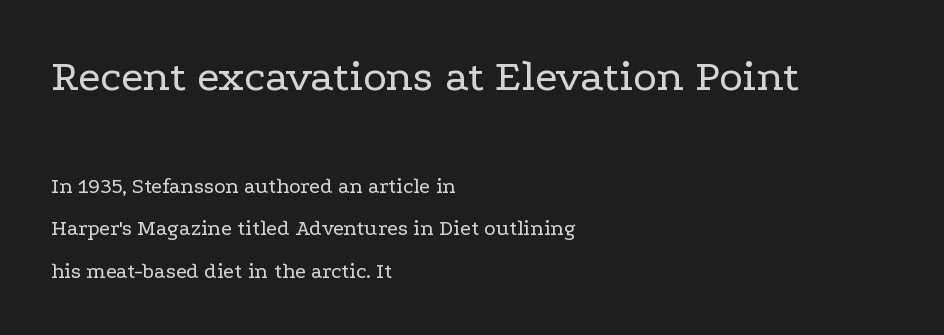
The specimen reads as upright at a glance. Short note: letters normally spaced. Bold? No — there's no thickening of the strokes. Bare-footed words on every line. Left-aligned paragraph, ragged on the right.
